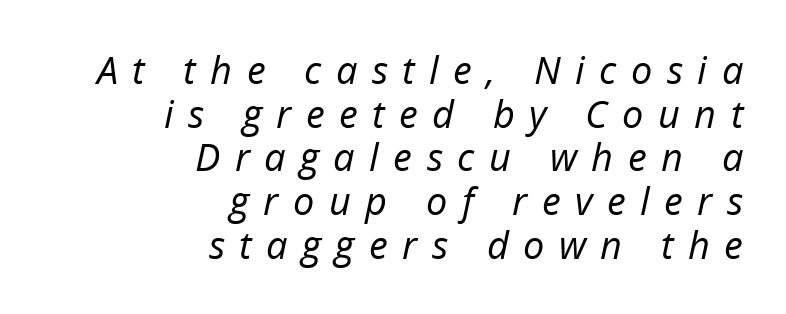
The words here are not underlined. Characters are canted at an angle relative to the baseline's perpendicular. Stem width sits at or under what a default text font uses. Caption: multi-line text, flush right, ragged left. Note the varied advance widths — an 'i' is clearly narrower than an 'm'. The type is letterspaced generously, with wide tracking.
